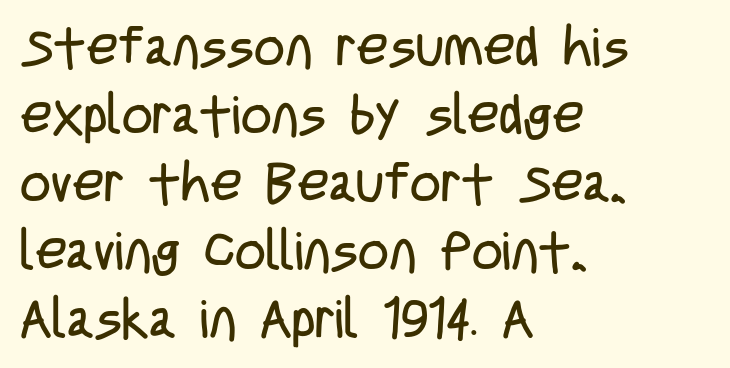
The face used here is proportionally spaced, like ordinary book or web type. Caption: standard tracking, unaltered. The type sits square on the baseline with zero lean. These lines are composed in type without serifs. Ink coverage per letter is moderate at most.
